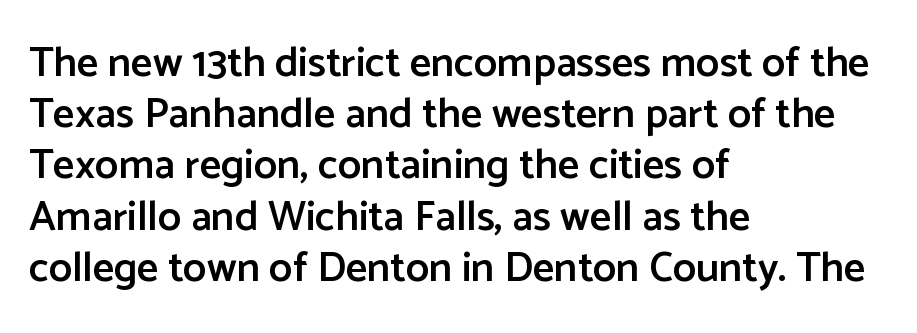
{"serif": "no", "italic": "no", "bold": "semi", "weight": "semibold", "width": "normal", "stroke_contrast": "low", "x_height": "medium", "monospaced": "no", "underline": "no", "align": "left", "line_spacing_ratio": 1.22, "letter_spacing": "normal", "letter_spacing_em": 0.0, "glyph_px": 42}
